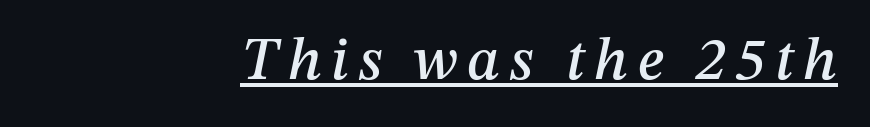
This sample carries an underscore along the baseline area. If you drew a line through each stem, it would be angled. Leftover space on each line is placed entirely before the opening word. Think of a printed novel: that variable character pitch is what you see here.
